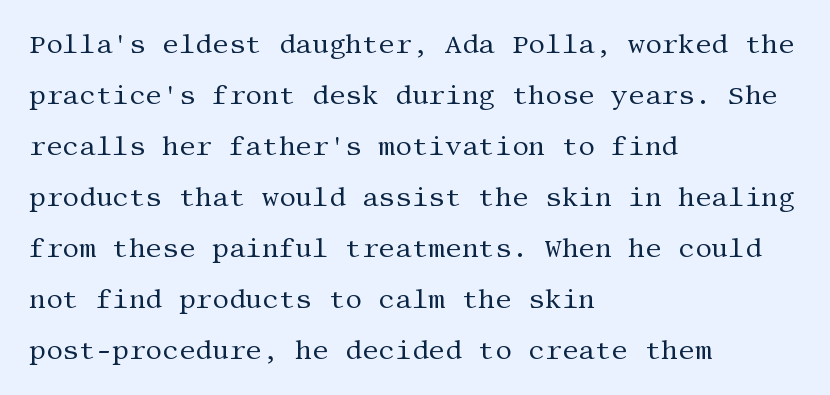
{"italic": "no", "bold": "no", "underline": "no", "align": "left", "line_spacing": "loose", "line_spacing_ratio": 1.96, "letter_spacing": "normal", "letter_spacing_em": 0.0, "glyph_px": 26}
